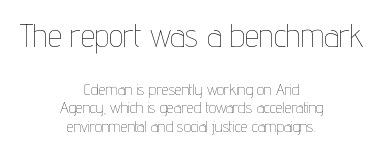
Q: Is the text bold? A: No.
Q: Is the text italic (slanted)? A: No, it is upright.
Q: Is the text underlined? A: No.
Q: How is the paragraph aligned? A: Centered.
Q: Is the spacing between letters normal or unusually wide? A: Normal.
Q: Which block of text is set in a larger size, the first (top) or the second (bottom)? A: The first (top) one.
Q: Width (condensed, normal, or wide)? A: Condensed.
Q: Stroke contrast? A: Low.
Q: x-height? A: Medium.
Q: Monospaced? A: No.
